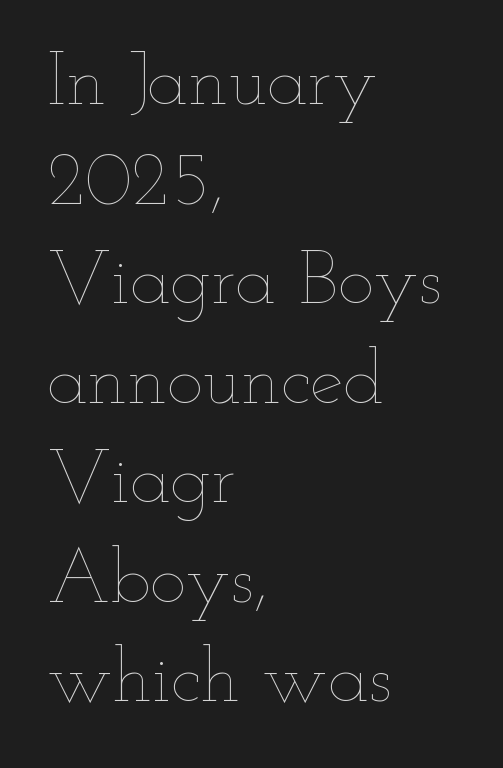
The image shows 76 px thin, wide type, upright; set left-aligned, normal line spacing (1.31x), normal letter spacing, not underlined; low stroke contrast and a small x-height.
